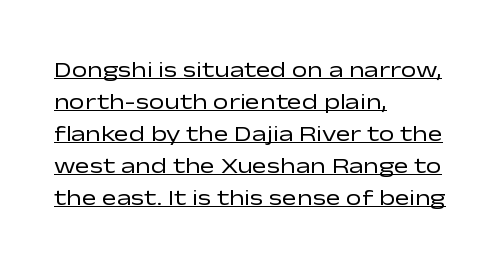
The lines sit at an ordinary, default distance from one another. The weight would be labelled regular, book, light, or lighter still. The typography opts for an upright posture over an oblique one. Tracking here is standard; glyphs follow each other at the usual distance. Casual observation: everything's shoved over to the left. Honestly, the underline is the first thing you notice here.
